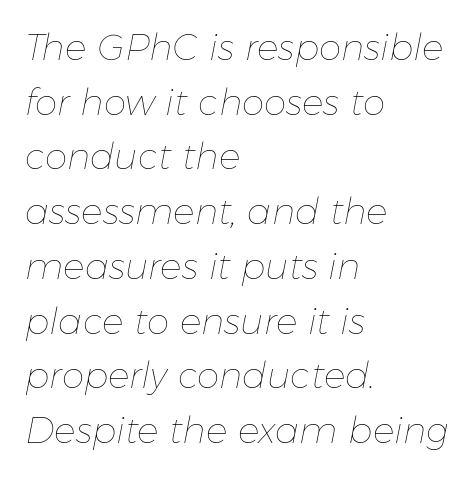
Q: Is the text bold? A: No.
Q: Is the text italic (slanted)? A: Yes, it leans right by about 11 degrees.
Q: Is the text underlined? A: No.
Q: How is the paragraph aligned? A: Left-aligned.
Q: Is the spacing between letters normal or unusually wide? A: Normal.
Q: Is the spacing between lines tight, normal or loose? A: Normal.
Q: Width (condensed, normal, or wide)? A: Normal.
Q: Stroke contrast? A: Low.
Q: x-height? A: Medium.
Q: Monospaced? A: No.
